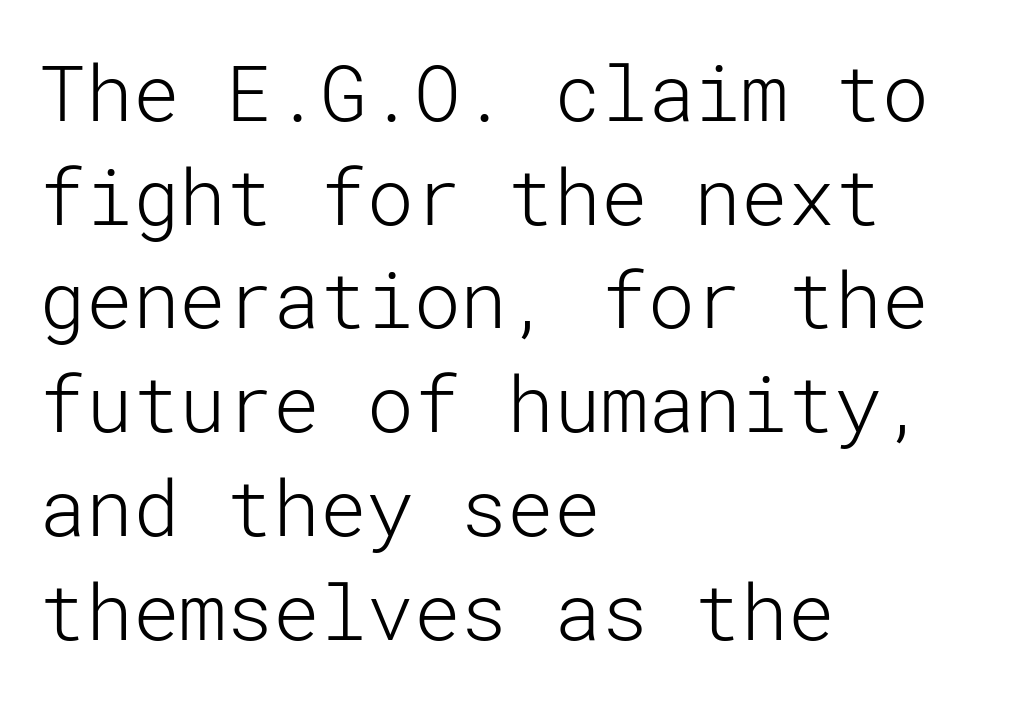
The image shows 78 px light sans-serif type, upright; set left-aligned, normal line spacing (1.33x), normal letter spacing, not underlined; low stroke contrast and a medium x-height.
